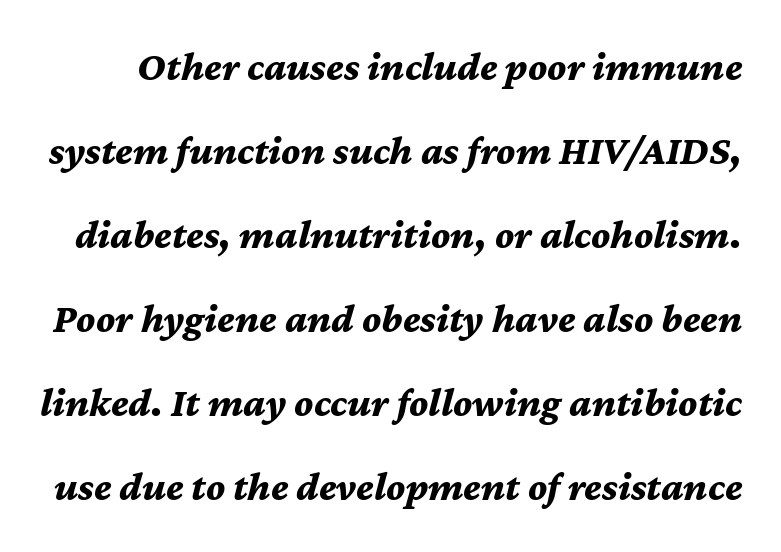
Q: Is the text bold? A: Yes.
Q: Is the text italic (slanted)? A: Yes, it leans right by about 12 degrees.
Q: Is the text underlined? A: No.
Q: Is the spacing between letters normal or unusually wide? A: Normal.
Q: Is the spacing between lines tight, normal or loose? A: Loose.
Q: Width (condensed, normal, or wide)? A: Normal.
Q: Stroke contrast? A: Medium.
Q: x-height? A: Medium.
Q: Monospaced? A: No.
